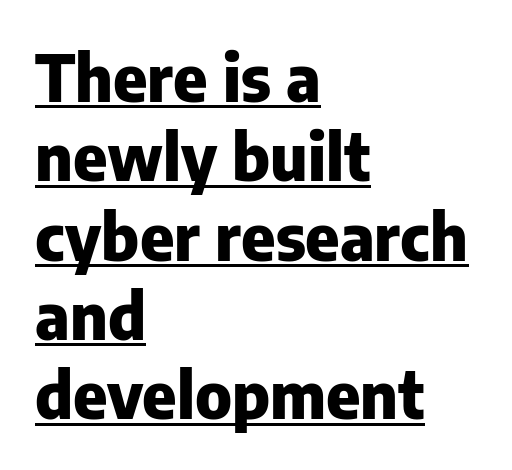
A typesetter would mark this as roman, not italic. If you drew a ruler down the left edge, every line would touch it. In terms of letterform style, serifs are entirely absent. How heavy is the stroke? Heavy — this is a bold. Has an underline been added? It has.
